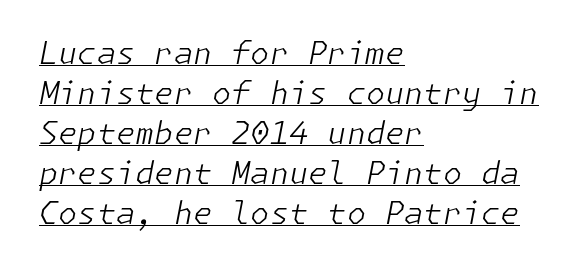
Q: Is the text bold? A: No.
Q: Is the text italic (slanted)? A: Yes, it leans right by about 11 degrees.
Q: Is the text underlined? A: Yes.
Q: How is the paragraph aligned? A: Left-aligned.
Q: Is the spacing between letters normal or unusually wide? A: Normal.
Q: Is the spacing between lines tight, normal or loose? A: Normal.
Q: Width (condensed, normal, or wide)? A: Normal.
Q: Stroke contrast? A: Low.
Q: x-height? A: Medium.
